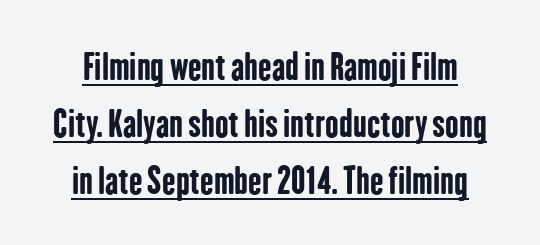
Q: Is the text bold? A: Yes.
Q: Is the text italic (slanted)? A: No, it is upright.
Q: Is the typeface a serif or a sans-serif typeface? A: Sans-serif.
Q: Is the text underlined? A: Yes.
Q: Is the spacing between letters normal or unusually wide? A: Normal.
Q: Is the spacing between lines tight, normal or loose? A: Normal.
Q: Width (condensed, normal, or wide)? A: Condensed.
Q: Stroke contrast? A: Low.
Q: x-height? A: Medium.
Q: Monospaced? A: No.
